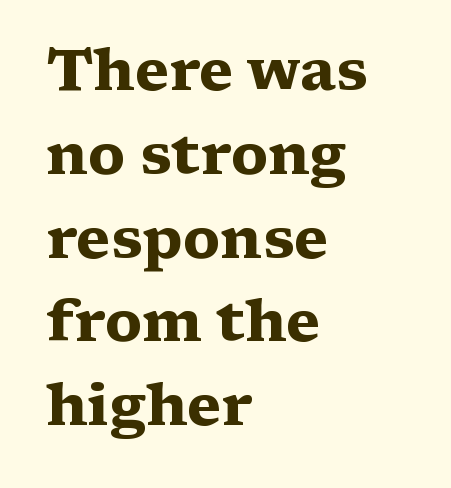
{"serif": "yes", "italic": "no", "bold": "yes", "weight": "heavy", "width": "wide", "stroke_contrast": "medium", "x_height": "medium", "monospaced": "no", "underline": "no", "align": "left", "line_spacing": "normal", "line_spacing_ratio": 1.42, "letter_spacing": "normal", "letter_spacing_em": 0.0, "glyph_px": 59}
